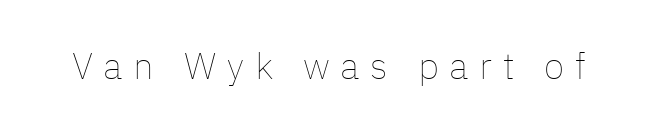
The image shows 37 px thin type, upright; set unusually wide letter spacing (+0.29 em), not underlined; low stroke contrast and a medium x-height.
